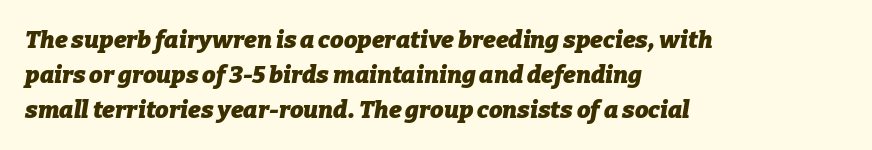
The image shows 24 px bold type, italic (leaning right); set left-aligned, normal line spacing (1.45x), normal letter spacing, not underlined.
